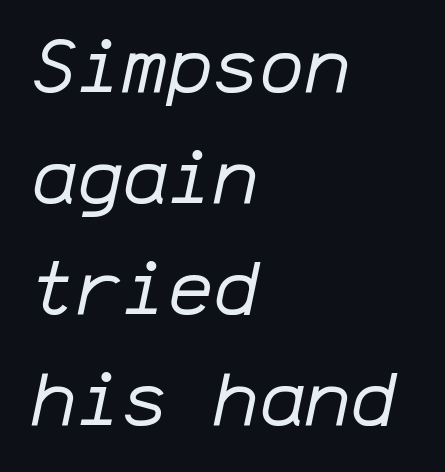
{"italic": "yes", "lean": "right", "slant_degrees": 12, "bold": "no", "weight": "regular", "width": "normal", "stroke_contrast": "low", "x_height": "medium", "monospaced": "yes", "underline": "no", "align": "left", "line_spacing": "normal", "line_spacing_ratio": 1.46, "letter_spacing": "normal", "letter_spacing_em": 0.0, "glyph_px": 76}
